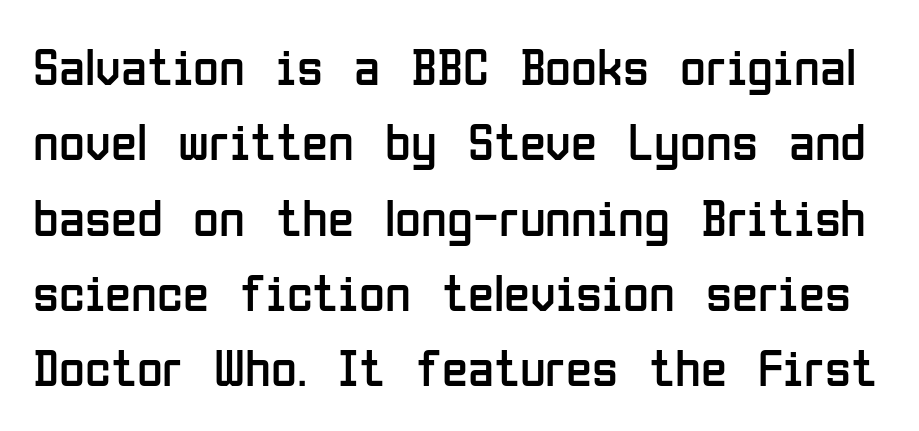
Q: Is the text bold? A: No.
Q: Is the text italic (slanted)? A: No, it is upright.
Q: Is the typeface a serif or a sans-serif typeface? A: Sans-serif.
Q: Is the text underlined? A: No.
Q: Is the spacing between letters normal or unusually wide? A: Normal.
Q: Is the spacing between lines tight, normal or loose? A: Normal.
Q: Width (condensed, normal, or wide)? A: Condensed.
Q: Stroke contrast? A: Low.
Q: x-height? A: Medium.
Q: Monospaced? A: No.
